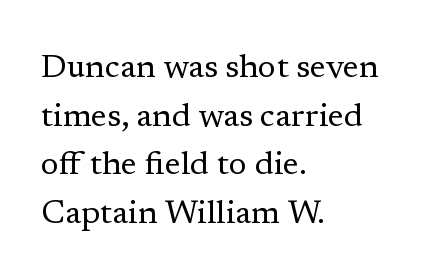
The image shows 33 px regular-weight serif type, upright; set left-aligned, normal line spacing (1.47x), normal letter spacing, not underlined; low stroke contrast and a medium x-height.
